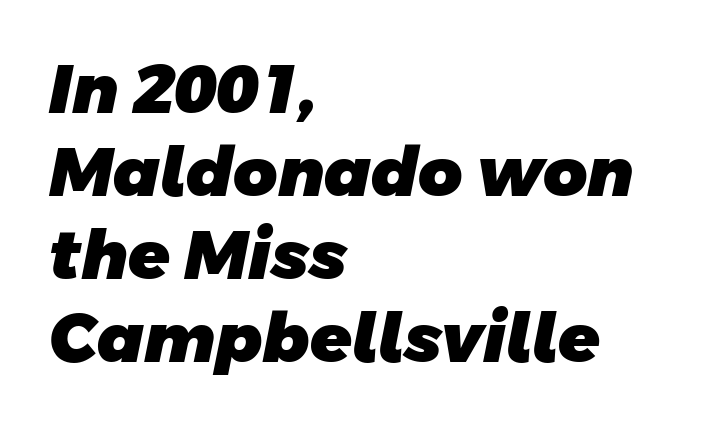
No extra tracking has been applied to these lines. Horizontally, the lines are justified to the leading edge only. The type family on display is of the sans-serif kind. Emphasis by weight is at full strength: bold. Looks like regular typesetting: each glyph gets only the width it needs. Just letters on the line, the space beneath them empty.
